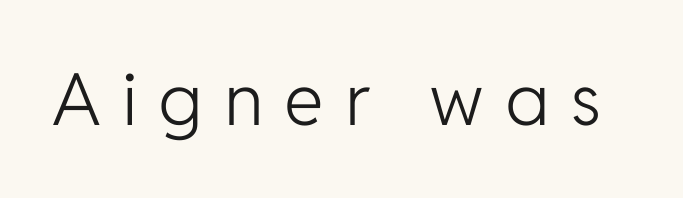
Q: Is the text bold? A: No.
Q: Is the text italic (slanted)? A: No, it is upright.
Q: Is the typeface a serif or a sans-serif typeface? A: Sans-serif.
Q: Is the text underlined? A: No.
Q: Is the spacing between letters normal or unusually wide? A: Unusually wide.
Q: Width (condensed, normal, or wide)? A: Normal.
Q: Stroke contrast? A: Low.
Q: x-height? A: Medium.
Q: Monospaced? A: No.
